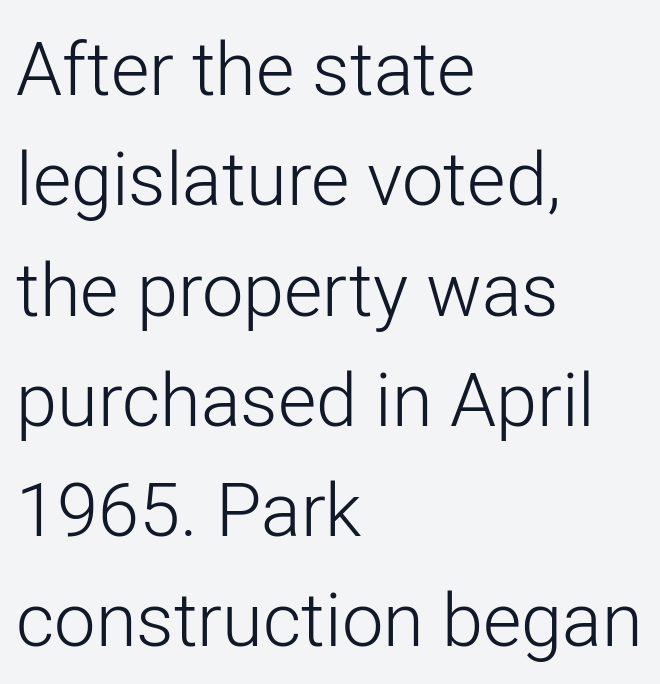
Q: Is the text bold? A: No.
Q: Is the text italic (slanted)? A: No, it is upright.
Q: Is the typeface a serif or a sans-serif typeface? A: Sans-serif.
Q: Is the text underlined? A: No.
Q: How is the paragraph aligned? A: Left-aligned.
Q: Is the spacing between letters normal or unusually wide? A: Normal.
Q: Is the spacing between lines tight, normal or loose? A: Normal.
Q: Width (condensed, normal, or wide)? A: Normal.
Q: Stroke contrast? A: Low.
Q: x-height? A: Medium.
Q: Monospaced? A: No.
